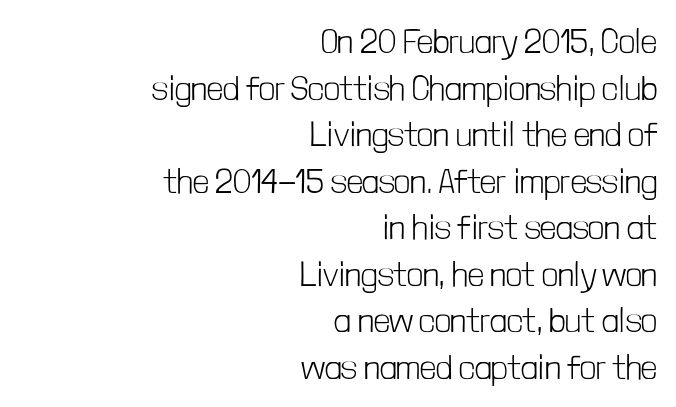
The baseline area is clear. Notice how descenders clear the ascenders below comfortably — that's standard leading. Nobody touched the tracking dial on this one. The characters display no serif detailing; their extremities are plain. The ragged edge is on the left, which tells us the setting is flush right.
